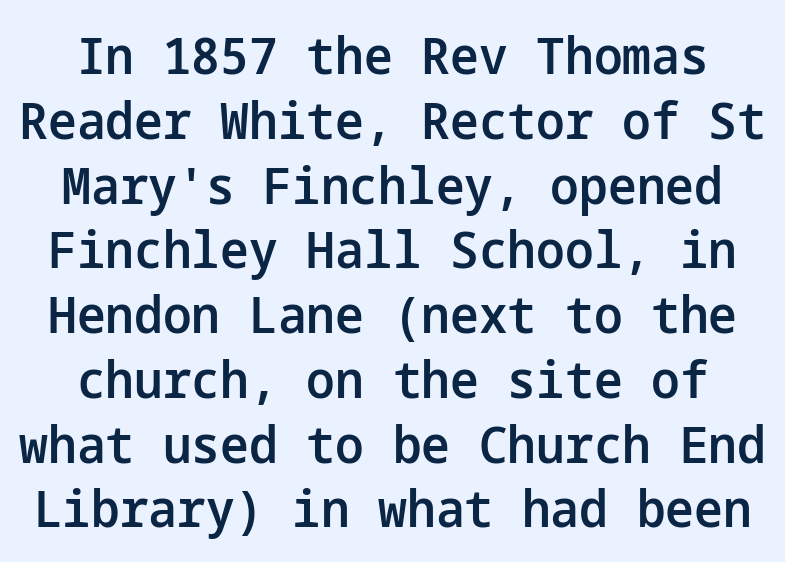
Q: Is the text bold? A: Semi-bold.
Q: Is the text italic (slanted)? A: No, it is upright.
Q: Is the typeface a serif or a sans-serif typeface? A: Sans-serif.
Q: Is the text underlined? A: No.
Q: How is the paragraph aligned? A: Centered.
Q: Is the spacing between letters normal or unusually wide? A: Normal.
Q: Is the spacing between lines tight, normal or loose? A: Normal.
Q: Width (condensed, normal, or wide)? A: Normal.
Q: Stroke contrast? A: Low.
Q: x-height? A: Medium.
